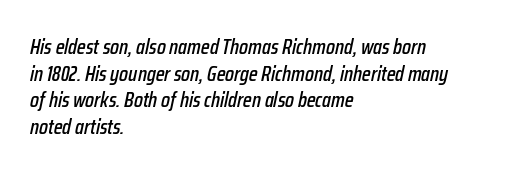
The image shows 21 px text type, italic (leaning right); set left-aligned, normal line spacing (1.27x), normal letter spacing, not underlined.
